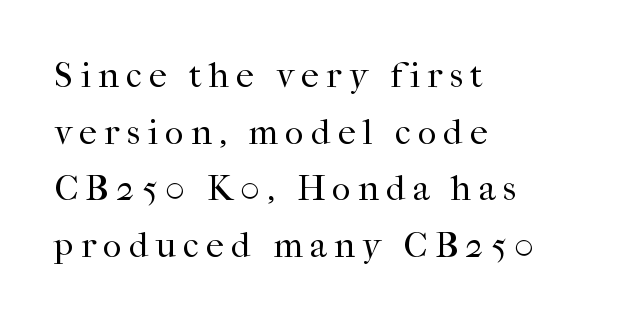
{"serif": "yes", "italic": "no", "bold": "no", "weight": "regular", "width": "normal", "stroke_contrast": "high", "x_height": "medium", "monospaced": "no", "underline": "no", "align": "left", "line_spacing": "normal", "line_spacing_ratio": 1.57, "letter_spacing": "wide", "letter_spacing_em": 0.2, "glyph_px": 36}
